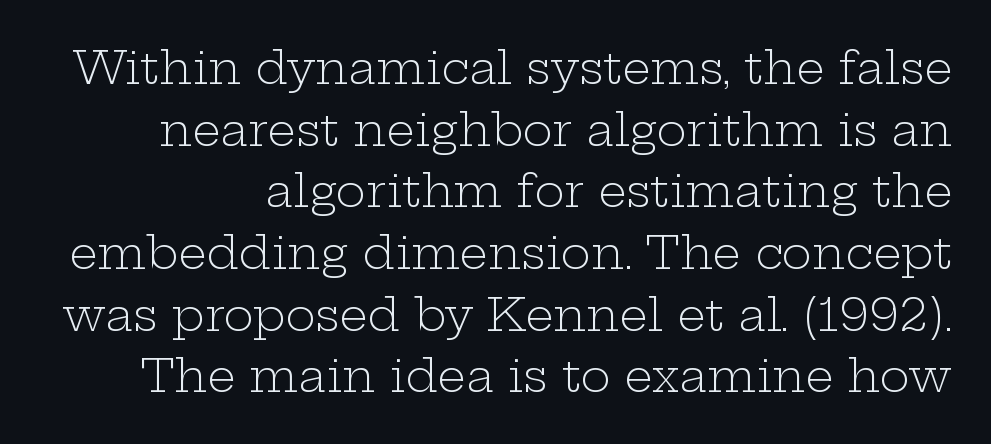
The image shows 45 px light, wide serif type, upright; set normal line spacing (1.37x), normal letter spacing, not underlined; low stroke contrast and a medium x-height.
